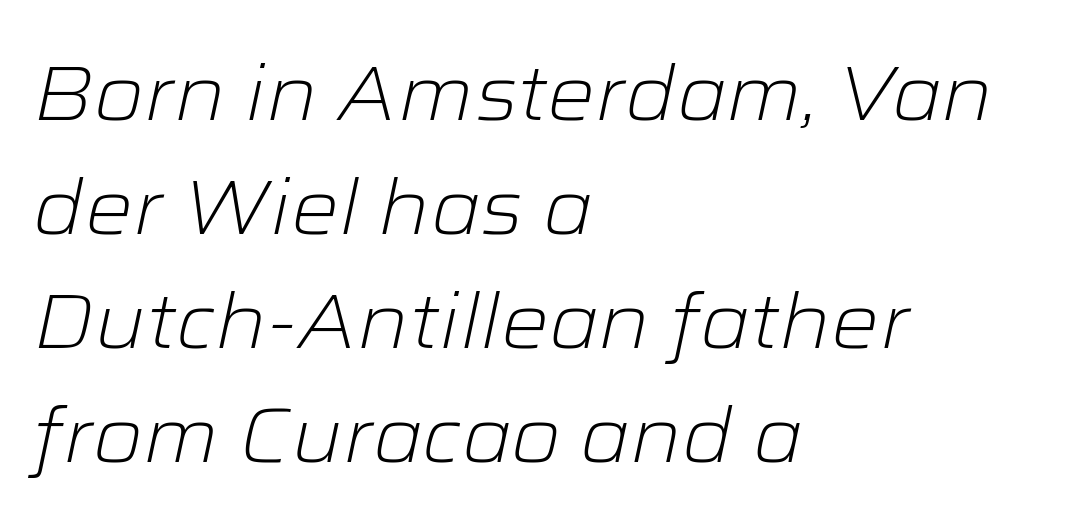
{"italic": "yes", "lean": "right", "slant_degrees": 12, "bold": "no", "weight": "light", "width": "wide", "stroke_contrast": "low", "x_height": "medium", "monospaced": "no", "underline": "no", "align": "left", "line_spacing": "normal", "line_spacing_ratio": 1.5, "letter_spacing": "normal", "letter_spacing_em": 0.0, "glyph_px": 76}
